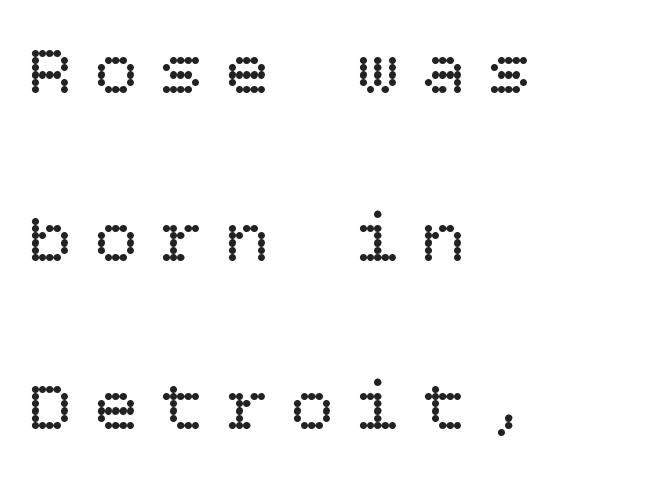
The passage is arranged the way most books set body copy — flush left. Plain, unruled lines of type. Stems here are at most as thick as an everyday book face. Does extra space separate the letters? Yes, quite a lot of it.
